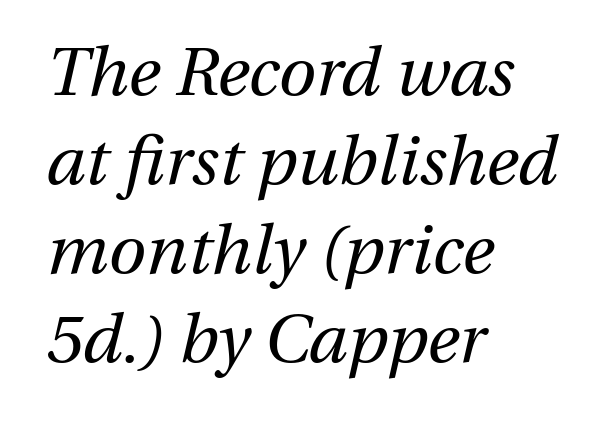
Q: Is the text bold? A: No.
Q: Is the text italic (slanted)? A: Yes, it leans right by about 13 degrees.
Q: Is the text underlined? A: No.
Q: How is the paragraph aligned? A: Left-aligned.
Q: Is the spacing between letters normal or unusually wide? A: Normal.
Q: Is the spacing between lines tight, normal or loose? A: Normal.
Q: Width (condensed, normal, or wide)? A: Normal.
Q: Stroke contrast? A: Medium.
Q: x-height? A: Medium.
Q: Monospaced? A: No.
